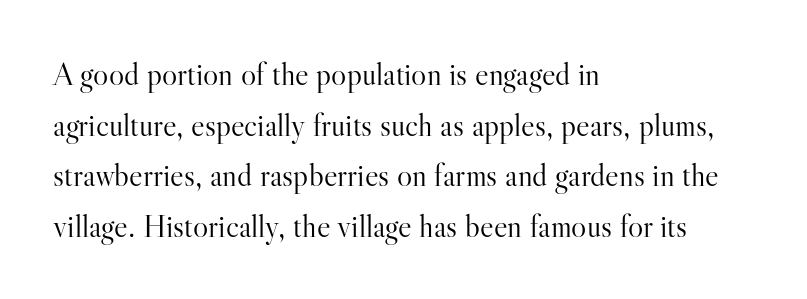
The rendering uses a moderate line-height, typical for paragraphs. This sample uses an upright cut, with every glyph sitting square on the baseline. This sample has the flowing, uneven cadence of proportional lettering. Each row of text sits above clean, open space. Nobody touched the tracking dial on this one.
